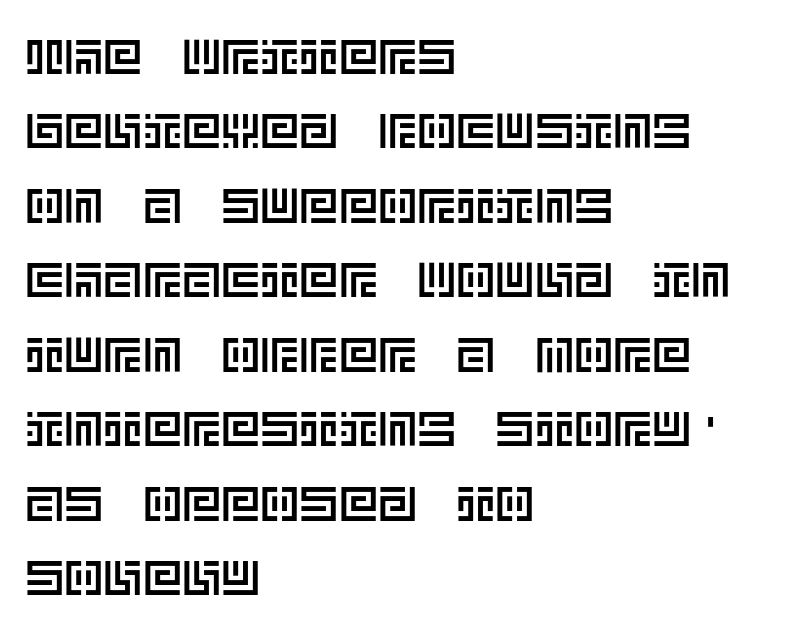
The image shows 49 px text type, upright; set left-aligned, normal line spacing (1.52x), normal letter spacing, not underlined; a large x-height.
